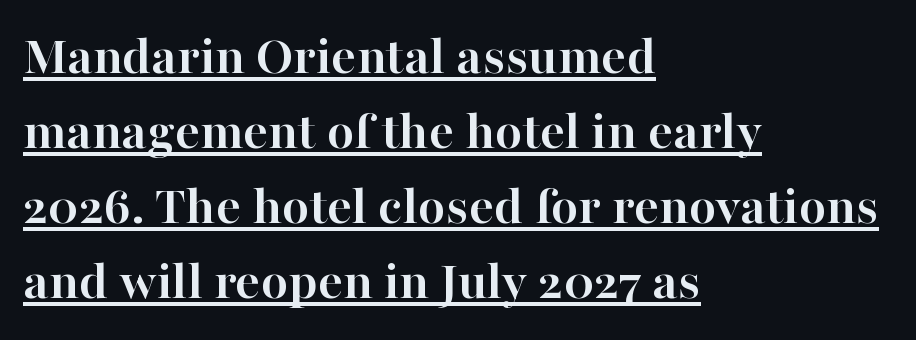
{"serif": "yes", "italic": "no", "bold": "yes", "weight": "semibold", "width": "normal", "stroke_contrast": "high", "x_height": "medium", "monospaced": "no", "underline": "yes", "align": "left", "line_spacing": "normal", "line_spacing_ratio": 1.34, "letter_spacing": "normal", "letter_spacing_em": 0.0, "glyph_px": 56}
